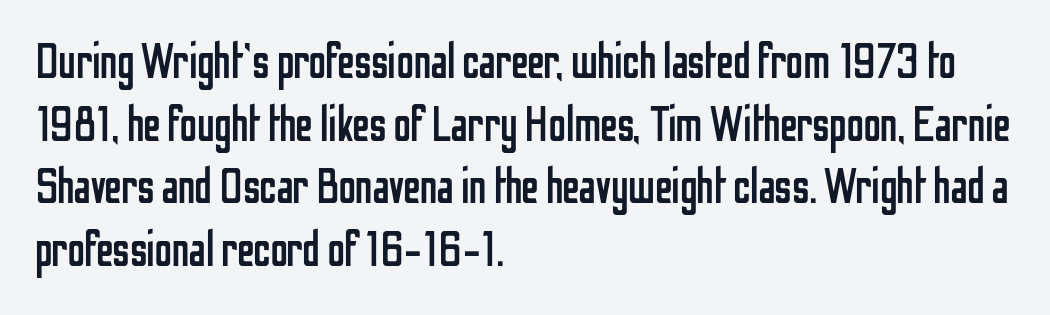
The image shows 49 px regular-weight, condensed sans-serif type, upright; set left-aligned, normal line spacing (1.28x), normal letter spacing, not underlined; low stroke contrast and a medium x-height.
